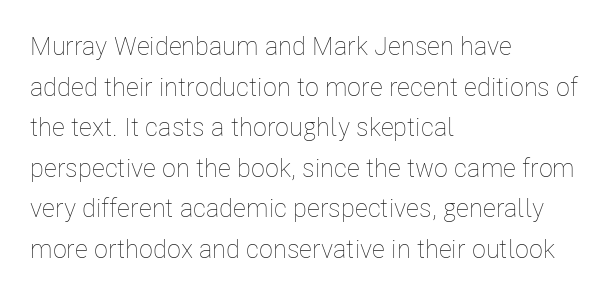
The image shows 26 px text type, upright; set left-aligned, normal line spacing (1.56x), normal letter spacing, not underlined.
